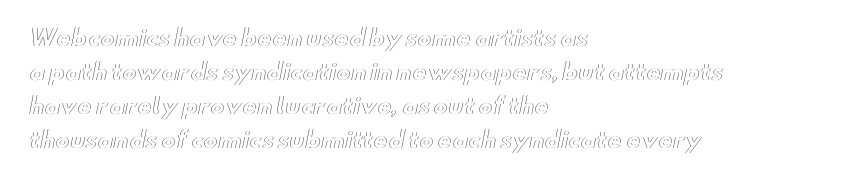
Inter-character spacing is left at the font's built-in metrics. A bare baseline throughout the passage. Casual observation: everything's shoved over to the left.
